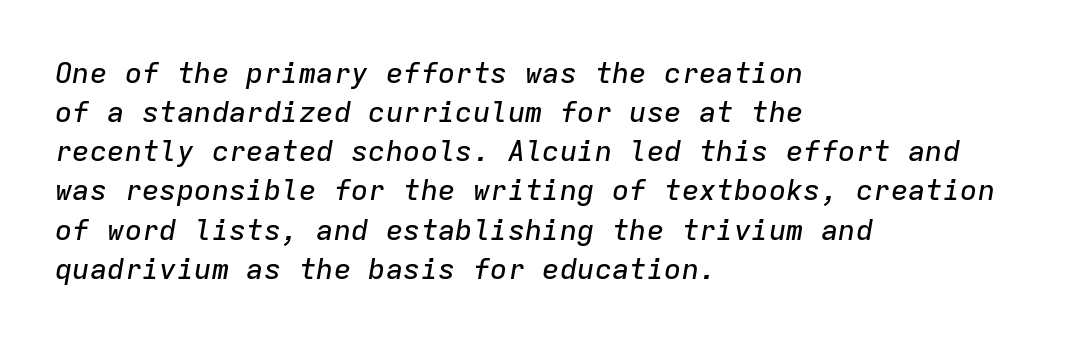
Q: Is the text italic (slanted)? A: Yes, it leans right by about 9 degrees.
Q: Is the text underlined? A: No.
Q: How is the paragraph aligned? A: Left-aligned.
Q: Is the spacing between letters normal or unusually wide? A: Normal.
Q: Is the spacing between lines tight, normal or loose? A: Normal.
Q: Width (condensed, normal, or wide)? A: Normal.
Q: Stroke contrast? A: Low.
Q: x-height? A: Medium.
Q: Monospaced? A: Yes.
